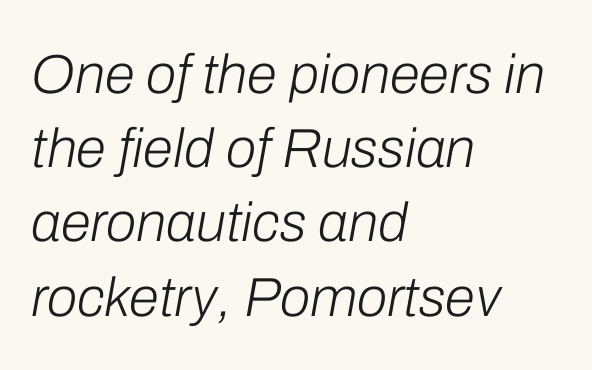
{"italic": "yes", "lean": "right", "slant_degrees": 10, "bold": "no", "weight": "light", "width": "normal", "stroke_contrast": "low", "x_height": "medium", "monospaced": "no", "underline": "no", "align": "left", "line_spacing": "normal", "line_spacing_ratio": 1.35, "letter_spacing": "normal", "letter_spacing_em": 0.0, "glyph_px": 55}
